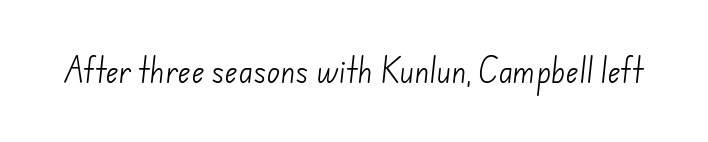
{"serif": "no", "bold": "no", "weight": "light", "width": "normal", "stroke_contrast": "low", "x_height": "small", "monospaced": "no", "underline": "no", "letter_spacing": "normal", "letter_spacing_em": 0.0, "glyph_px": 28}
